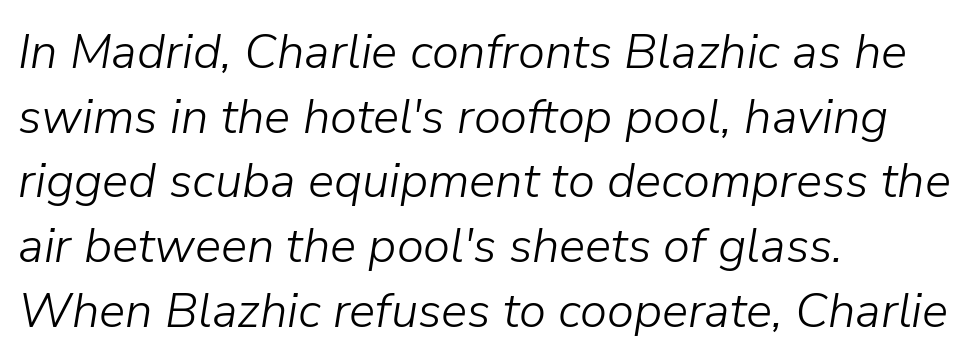
The space directly below the letters is spotless. These lines sit exactly where default settings would place them. The passage shown is typed in a proportional face where columns would drift. In terms of letterspacing, this is plain default setting. The lines are quadded left. You can tell it's italic because the verticals aren't actually vertical.
